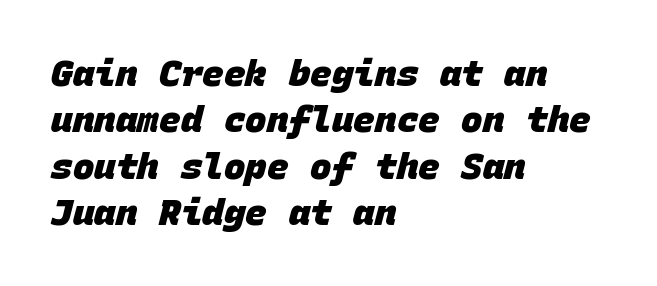
Q: Is the text bold? A: Yes.
Q: Is the typeface a serif or a sans-serif typeface? A: Sans-serif.
Q: Is the text underlined? A: No.
Q: How is the paragraph aligned? A: Left-aligned.
Q: Is the spacing between letters normal or unusually wide? A: Normal.
Q: Is the spacing between lines tight, normal or loose? A: Normal.
Q: Width (condensed, normal, or wide)? A: Normal.
Q: Stroke contrast? A: Low.
Q: x-height? A: Large.
Q: Monospaced? A: Yes.
